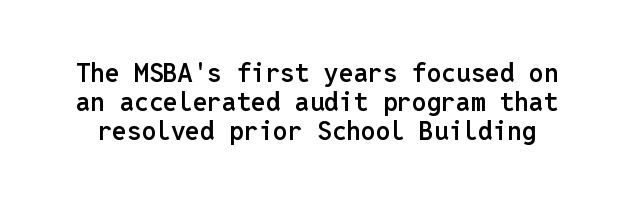
The image shows 26 px text type, upright; set tight line spacing (1.12x), normal letter spacing, not underlined.
